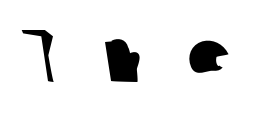
The image shows 76 px sans-serif type; set unusually wide letter spacing (+0.45 em), not underlined; low stroke contrast and a medium x-height.
